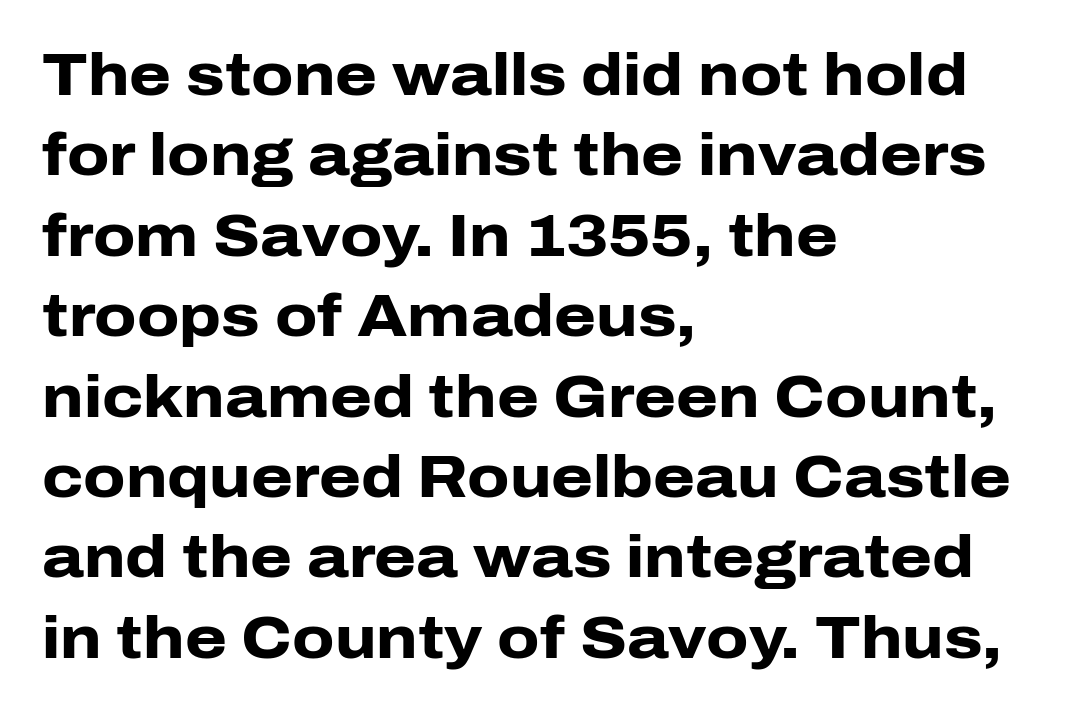
The image shows 60 px heavy sans-serif type, upright; set left-aligned, normal line spacing (1.34x), normal letter spacing, not underlined; low stroke contrast and a medium x-height.
